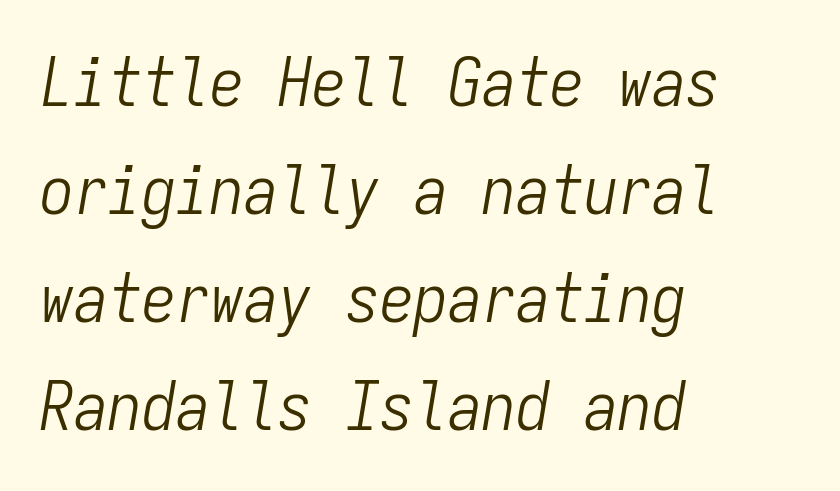
The image shows 68 px light, condensed type, italic (leaning right), monospaced; set left-aligned, normal line spacing (1.59x), normal letter spacing, not underlined; low stroke contrast and a medium x-height.
